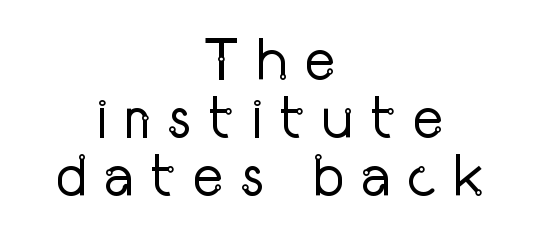
The image shows 60 px regular-weight, condensed sans-serif type, upright; set centered, tight line spacing (0.97x), unusually wide letter spacing (+0.25 em), not underlined; low stroke contrast and a medium x-height.
